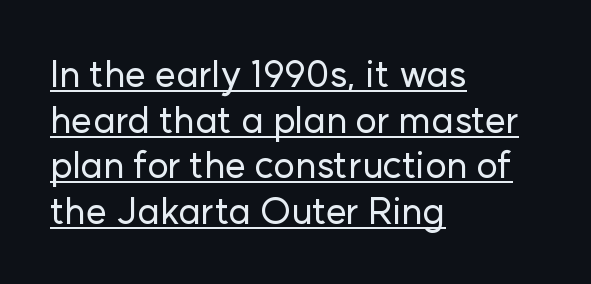
Does a line run under the words? Yes, clearly. You can tell from the bare stems that sans-serif type was used. Character widths vary here, with narrow letters taking less room than wide ones. Tall strokes in this sample are plumb rather than angled. Short and long lines alike share a common starting point at left. This sample uses plain, unmodified letter spacing.
